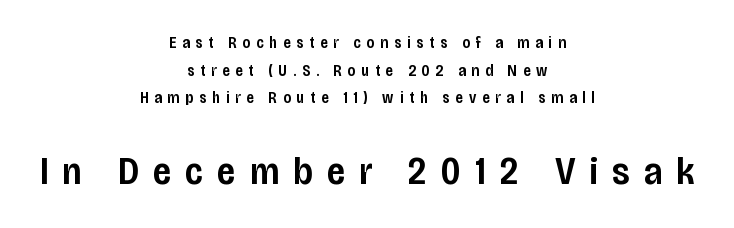
Upright lettering throughout. The tracking jumps out immediately: characters are airy and widely separated. Any mark beneath the type? The region is blank. Casual observation: everything's sitting right in the middle.
